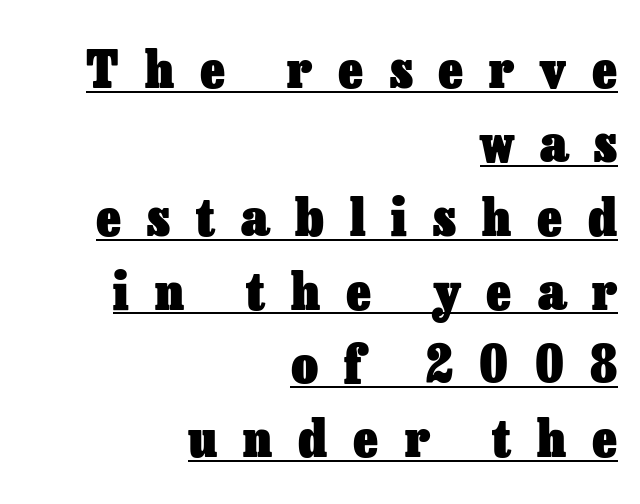
Q: Is the text bold? A: Yes.
Q: Is the text italic (slanted)? A: No, it is upright.
Q: Is the text underlined? A: Yes.
Q: How is the paragraph aligned? A: Right-aligned.
Q: Is the spacing between letters normal or unusually wide? A: Unusually wide.
Q: Is the spacing between lines tight, normal or loose? A: Normal.
Q: Width (condensed, normal, or wide)? A: Normal.
Q: Stroke contrast? A: Low.
Q: x-height? A: Medium.
Q: Monospaced? A: No.
